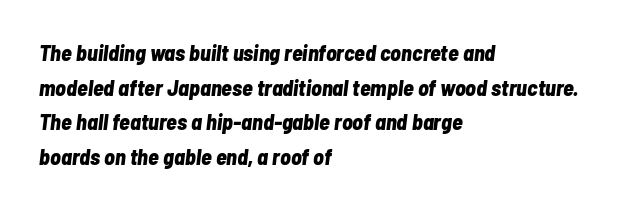
{"italic": "yes", "lean": "right", "slant_degrees": 7, "bold": "yes", "underline": "no", "align": "left", "line_spacing": "normal", "line_spacing_ratio": 1.57, "letter_spacing": "normal", "letter_spacing_em": 0.0, "glyph_px": 22}
